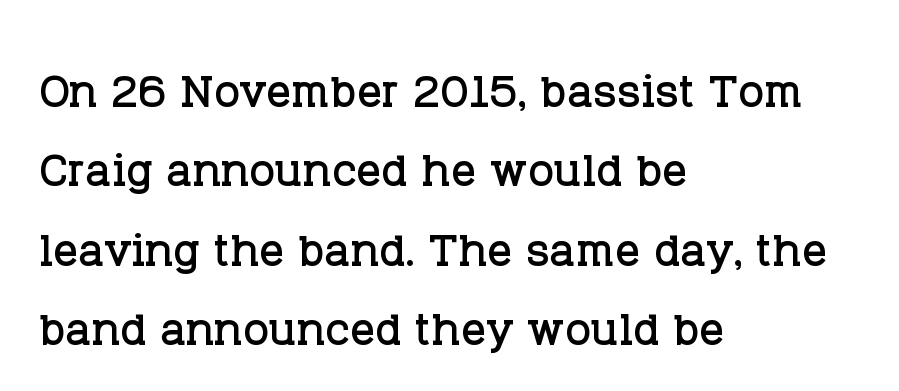
Is there any slant? The stems are plumb. A typesetter would call this proportional, since set widths differ per character. Descenders are the only things crossing below the line. The ragged edge is on the right, which tells us the setting is flush left. You can tell from the footed stems that serif type was used. The tracking reads as untouched default to a designer's eye.
